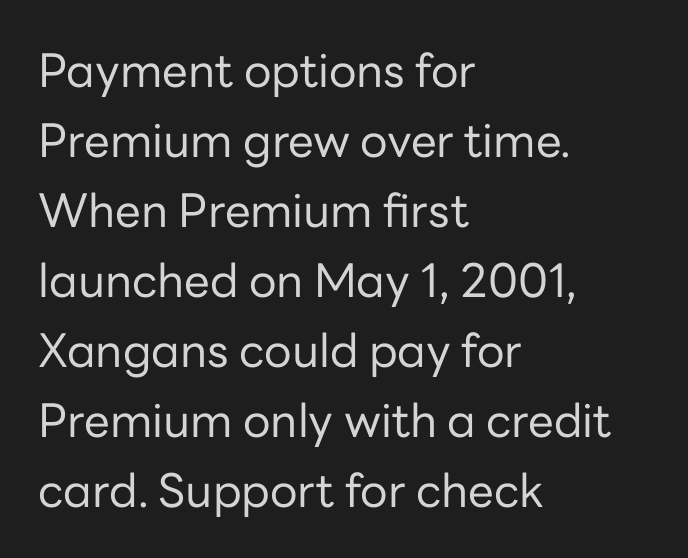
Q: Is the text bold? A: No.
Q: Is the text italic (slanted)? A: No, it is upright.
Q: Is the typeface a serif or a sans-serif typeface? A: Sans-serif.
Q: Is the text underlined? A: No.
Q: How is the paragraph aligned? A: Left-aligned.
Q: Is the spacing between letters normal or unusually wide? A: Normal.
Q: Is the spacing between lines tight, normal or loose? A: Normal.
Q: Width (condensed, normal, or wide)? A: Normal.
Q: Stroke contrast? A: Low.
Q: x-height? A: Medium.
Q: Monospaced? A: No.
